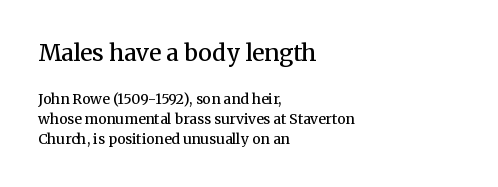
The image shows 23 px text type, upright; set left-aligned, normal line spacing (1.45x), normal letter spacing, not underlined; the first (top) block is 1.64x larger.
